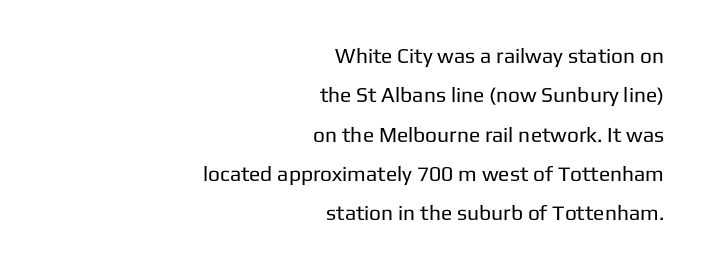
How are the letters spaced? Ordinarily, with no added tracking. A light-to-regular cut is what we see here. A bare baseline throughout the passage. The text block is weighted toward the right margin, trailing off unevenly leftward.
